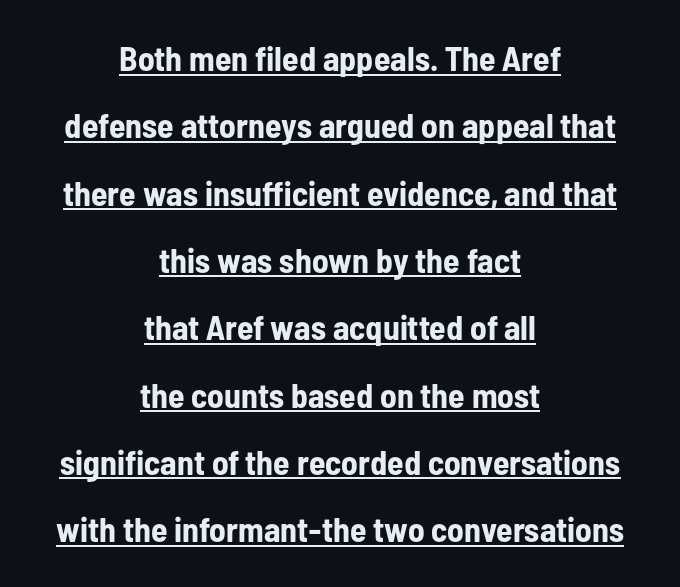
The face used here is rendered with its standard letterfit. The font's upright variant was chosen for this text. The lines are spread far apart with generous leading. Does the copy run flush right? No — it is centered line by line.
